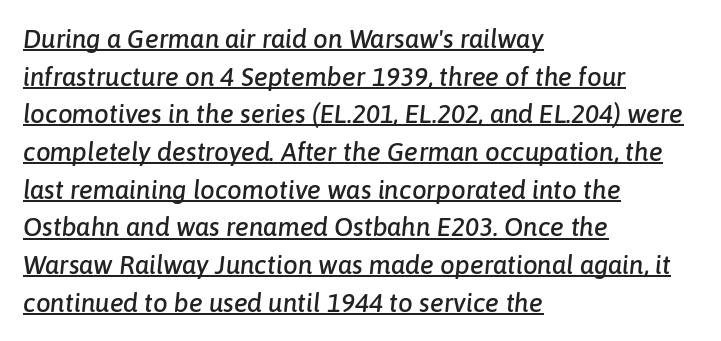
Underlining? Definitely there. Reading down the block, your eye returns to a fixed left position each line. Rows of type keep a routine distance in the vertical direction. You could call the tracking neutral — neither tight nor loose. Posture: slanted.
